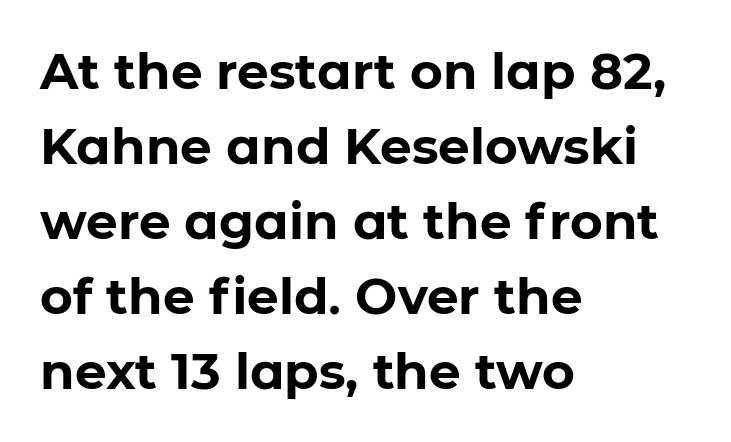
{"serif": "no", "italic": "no", "bold": "yes", "weight": "bold", "width": "normal", "stroke_contrast": "low", "x_height": "medium", "monospaced": "no", "underline": "no", "align": "left", "line_spacing": "normal", "line_spacing_ratio": 1.5, "letter_spacing": "normal", "letter_spacing_em": 0.0, "glyph_px": 50}
